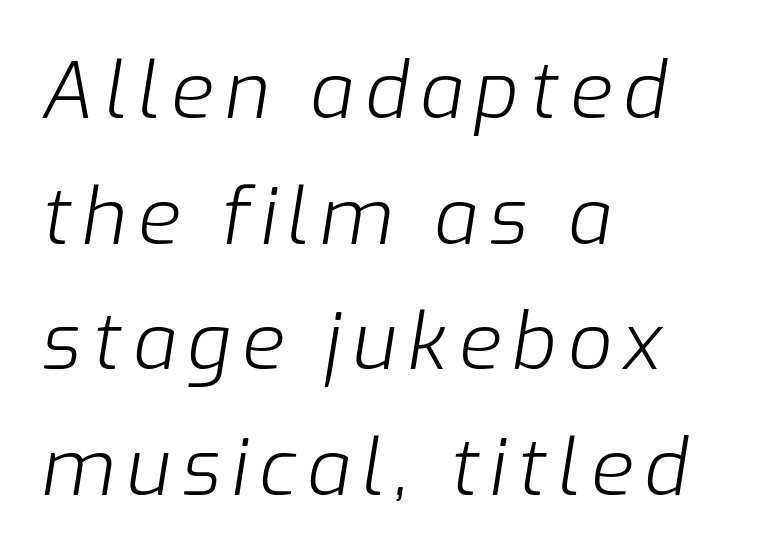
The face used here is proportionally spaced, like ordinary book or web type. A typesetter would call this leading conventional body-copy spacing. No letter is thick-stroked: the sample isn't bold. The passage shown leans; its letterforms are oblique. Nobody drew a line under any word here. Casual observation: everything's shoved over to the left.
